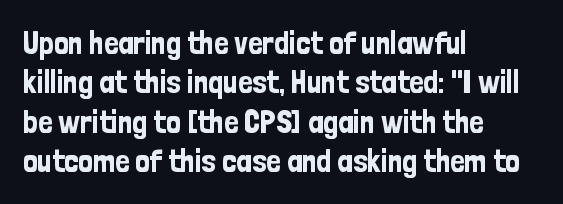
{"serif": "no", "italic": "no", "width": "condensed", "stroke_contrast": "low", "x_height": "medium", "monospaced": "no", "underline": "no", "align": "left", "line_spacing_ratio": 1.23, "letter_spacing": "normal", "letter_spacing_em": 0.0, "glyph_px": 32}
